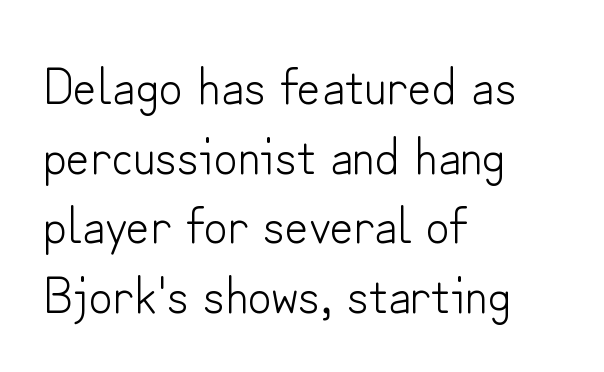
The image shows 52 px light sans-serif type, upright; set left-aligned, normal line spacing (1.34x), normal letter spacing, not underlined; low stroke contrast and a small x-height.
